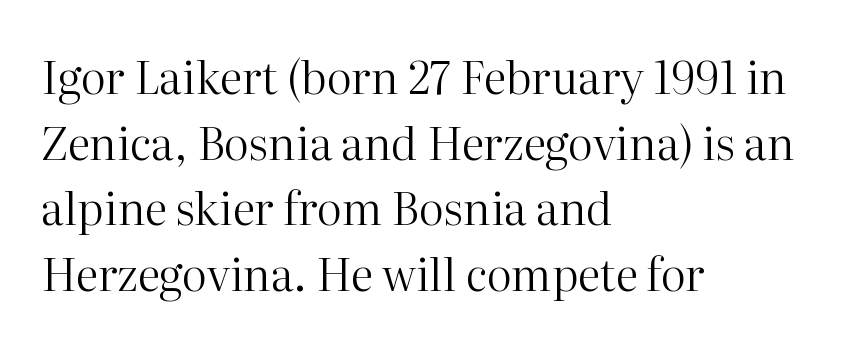
Caption: standard tracking, unaltered. You can tell from the footed stems that serif type was used. The lines sit at an ordinary, default distance from one another. Stems here are at most as thick as an everyday book face.
